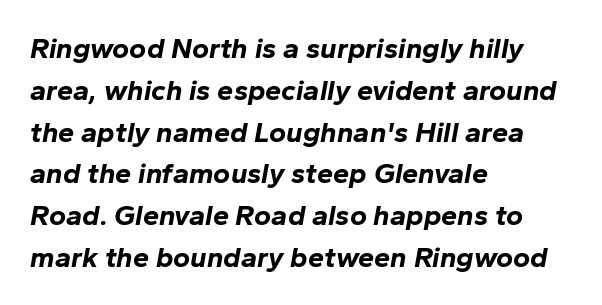
Check the space under the baseline: it is left empty. Compared with typical body copy, the letter spacing here is the same. The text block is weighted toward the left margin, trailing off unevenly rightward. In terms of posture, this sample is oblique. Every letter is thick-stroked: bold, no question. Do the characters align in a grid? No, the font is proportional.
